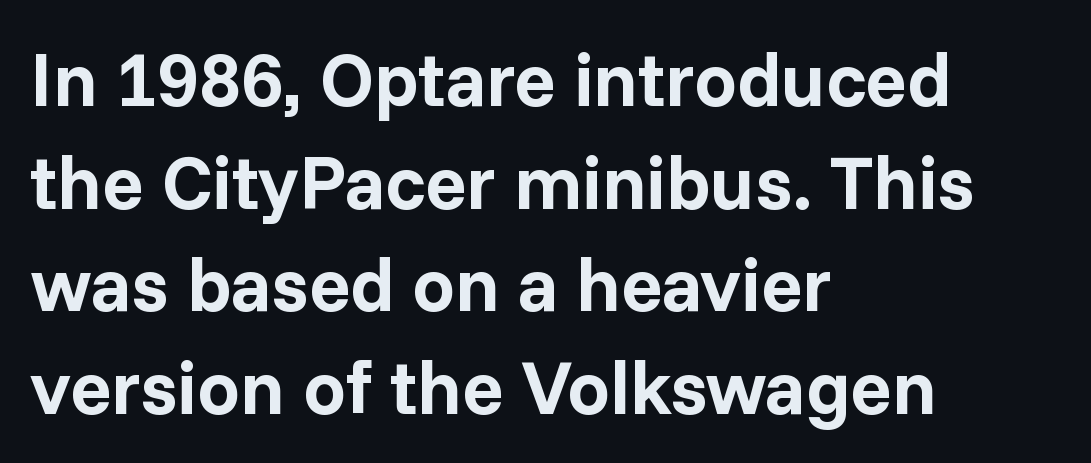
Q: Is the text bold? A: Yes.
Q: Is the text italic (slanted)? A: No, it is upright.
Q: Is the typeface a serif or a sans-serif typeface? A: Sans-serif.
Q: Is the text underlined? A: No.
Q: How is the paragraph aligned? A: Left-aligned.
Q: Is the spacing between letters normal or unusually wide? A: Normal.
Q: Is the spacing between lines tight, normal or loose? A: Normal.
Q: Width (condensed, normal, or wide)? A: Normal.
Q: Stroke contrast? A: Low.
Q: x-height? A: Medium.
Q: Monospaced? A: No.
